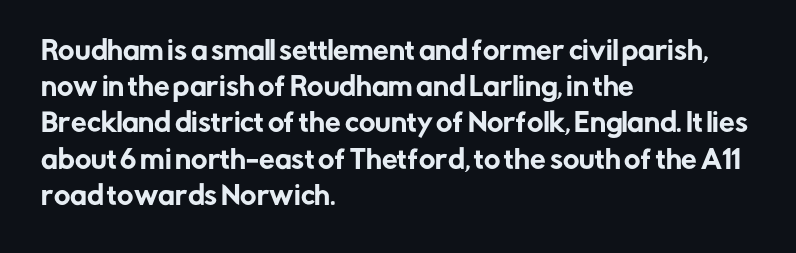
The image shows 25 px text type, upright; set left-aligned, normal line spacing (1.45x), normal letter spacing, not underlined.
